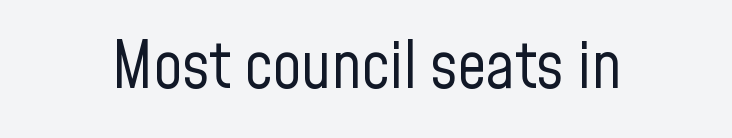
You could not count columns in this text — the font is proportionally spaced. The typeface has the unassuming heft of standard copy or less. A roman cut, with each character standing at attention. The letters sit at their default tracking, neither squeezed nor spread. The paragraph has two soft edges and a firm central axis.
